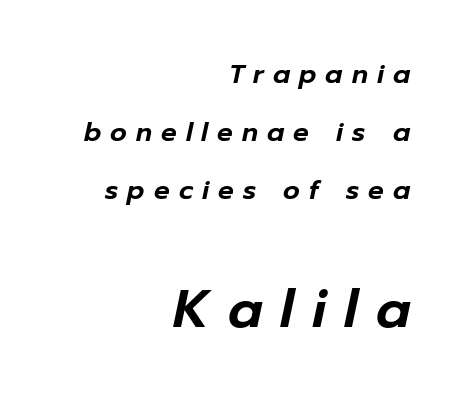
Vertically, the passage feels expansive, rows floating well apart. Do the characters align in a grid? No, the font is proportional. Observe the wide spacing: letters keep a clear distance from each other. Quick note: underline off.
